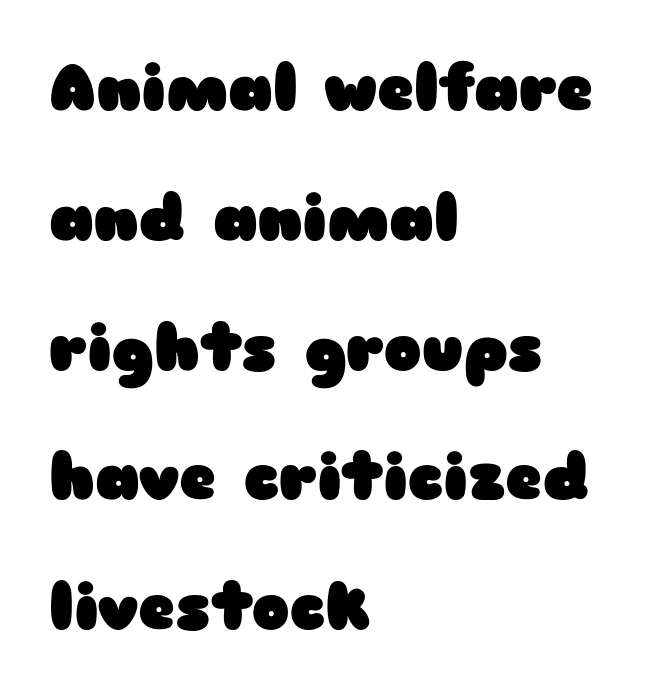
Q: Is the text bold? A: Yes.
Q: Is the text italic (slanted)? A: No, it is upright.
Q: Is the typeface a serif or a sans-serif typeface? A: Sans-serif.
Q: Is the text underlined? A: No.
Q: How is the paragraph aligned? A: Left-aligned.
Q: Is the spacing between letters normal or unusually wide? A: Normal.
Q: Is the spacing between lines tight, normal or loose? A: Loose.
Q: Width (condensed, normal, or wide)? A: Wide.
Q: Stroke contrast? A: Low.
Q: x-height? A: Medium.
Q: Monospaced? A: No.
